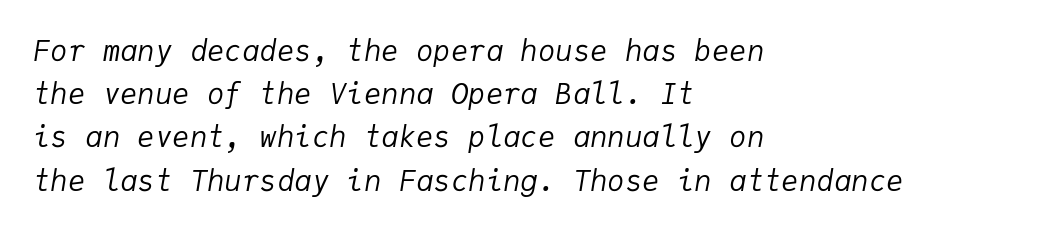
The image shows 29 px regular-weight type, italic (leaning right), monospaced; set left-aligned, normal line spacing (1.49x), normal letter spacing, not underlined; low stroke contrast and a medium x-height.
